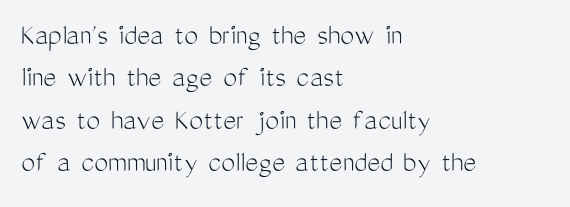
Q: Is the text bold? A: No.
Q: Is the text italic (slanted)? A: No, it is upright.
Q: Is the typeface a serif or a sans-serif typeface? A: Sans-serif.
Q: Is the text underlined? A: No.
Q: How is the paragraph aligned? A: Left-aligned.
Q: Is the spacing between letters normal or unusually wide? A: Normal.
Q: Is the spacing between lines tight, normal or loose? A: Normal.
Q: Width (condensed, normal, or wide)? A: Condensed.
Q: Stroke contrast? A: Medium.
Q: x-height? A: Medium.
Q: Monospaced? A: No.
